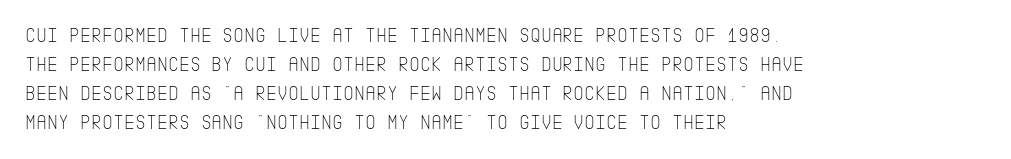
{"italic": "no", "bold": "no", "underline": "no", "align": "left", "line_spacing": "normal", "line_spacing_ratio": 1.38, "letter_spacing": "normal", "letter_spacing_em": 0.0, "glyph_px": 21}
